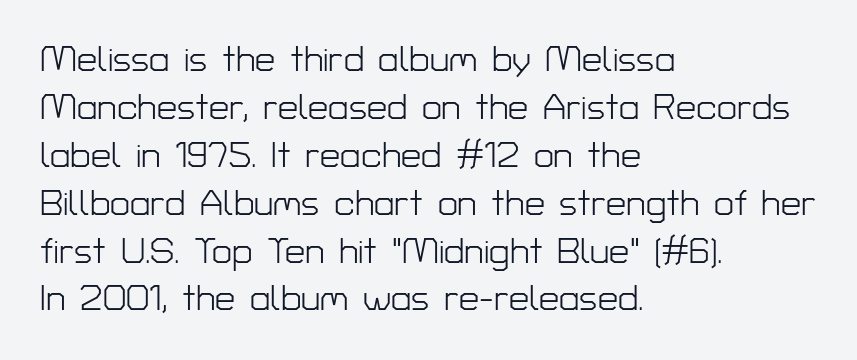
Q: Is the text bold? A: No.
Q: Is the text italic (slanted)? A: No, it is upright.
Q: Is the typeface a serif or a sans-serif typeface? A: Sans-serif.
Q: Is the text underlined? A: No.
Q: How is the paragraph aligned? A: Left-aligned.
Q: Is the spacing between letters normal or unusually wide? A: Normal.
Q: Is the spacing between lines tight, normal or loose? A: Normal.
Q: Width (condensed, normal, or wide)? A: Normal.
Q: Stroke contrast? A: Low.
Q: x-height? A: Medium.
Q: Monospaced? A: No.
